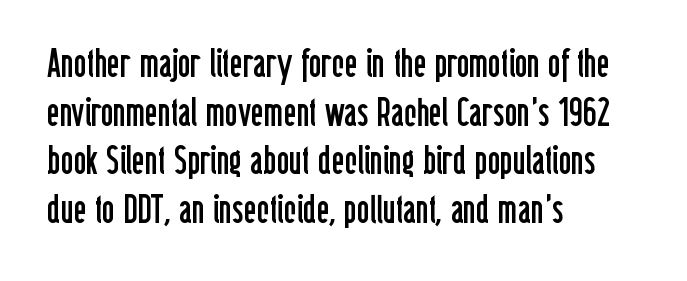
Nothing sits at the stroke ends, so this counts as sans-serif. Do the characters align in a grid? No, the font is proportional. A classic flush-left, rag-right setting is used for this passage. The face used here is rendered with its standard letterfit.
